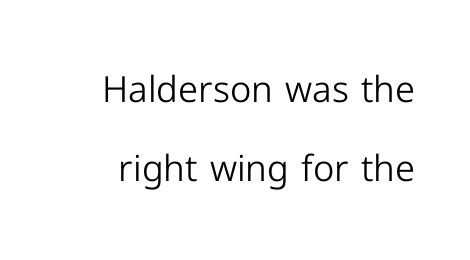
The face used here is a sans, in the tradition of grotesques and geometrics. The passage shown is not underscored anywhere. Posture: upright roman. Quick note: interline space is abundant. No letter is thick-stroked: the sample isn't bold.
